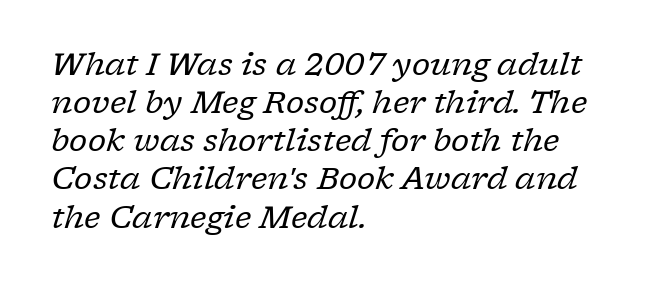
The face used here is proportionally spaced, like ordinary book or web type. Anything drawn beneath the words? Only blank space. If you drew a ruler down the left edge, every line would touch it. The glyphs look as if they've been sheared to an angle. Here the glyphs are tracked normally, forming tight word shapes.
